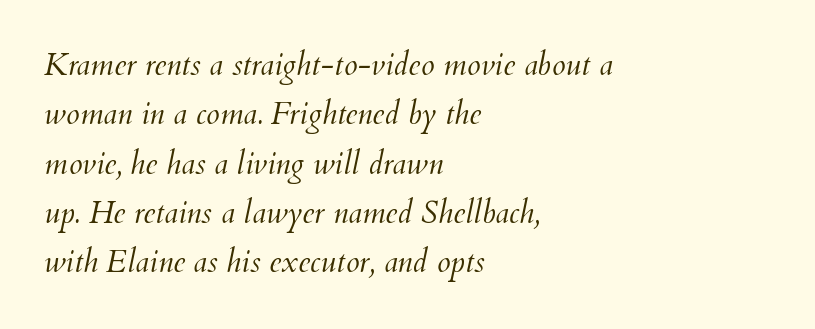
Q: Is the text bold? A: No.
Q: Is the text italic (slanted)? A: Yes, it leans right by about 12 degrees.
Q: Is the text underlined? A: No.
Q: How is the paragraph aligned? A: Left-aligned.
Q: Is the spacing between letters normal or unusually wide? A: Normal.
Q: Is the spacing between lines tight, normal or loose? A: Normal.
Q: Width (condensed, normal, or wide)? A: Normal.
Q: Stroke contrast? A: Medium.
Q: x-height? A: Small.
Q: Monospaced? A: No.
